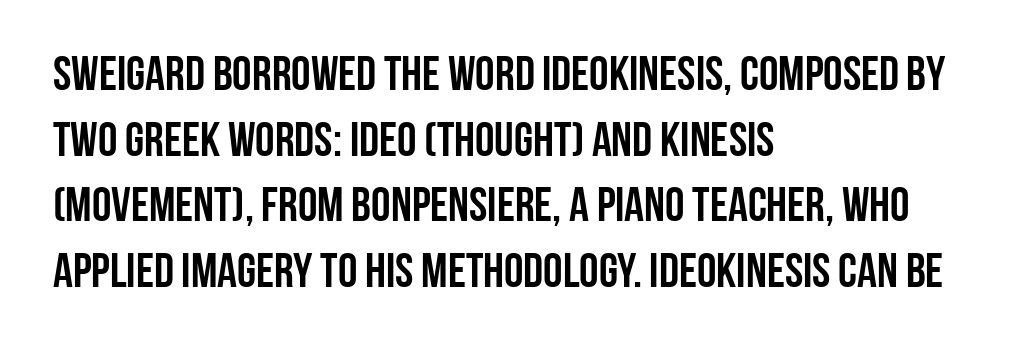
{"serif": "no", "italic": "no", "width": "condensed", "stroke_contrast": "low", "x_height": "large", "monospaced": "no", "underline": "no", "align": "left", "line_spacing": "normal", "line_spacing_ratio": 1.34, "letter_spacing": "normal", "letter_spacing_em": 0.0, "glyph_px": 49}
